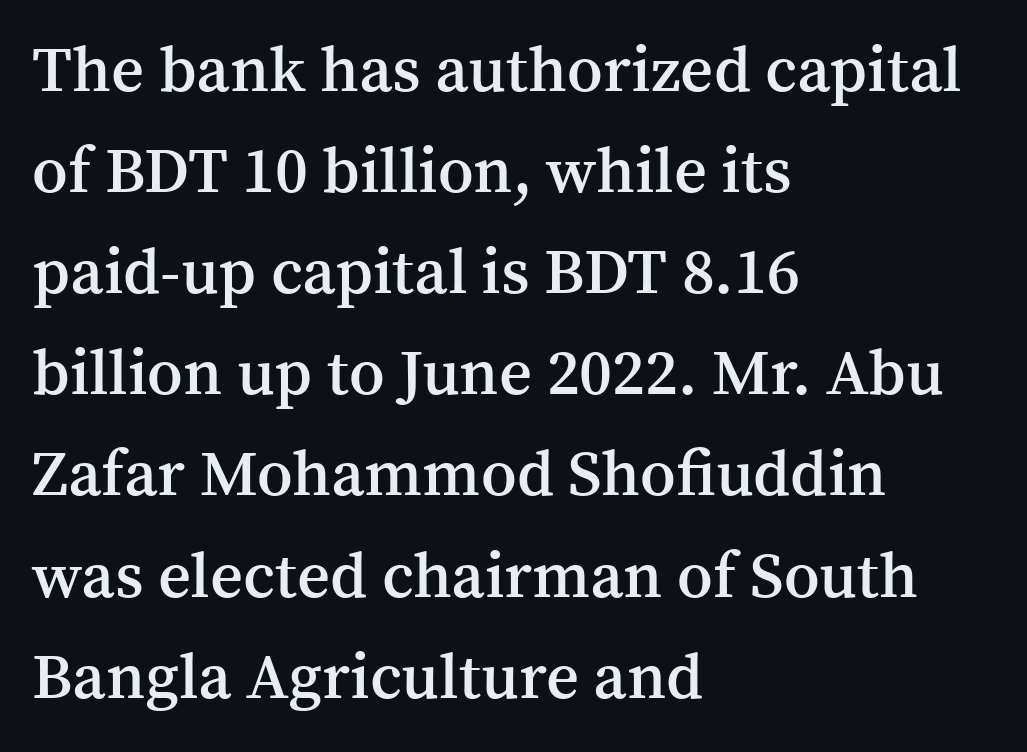
The image shows 64 px semibold serif type, upright; set left-aligned, normal line spacing (1.58x), normal letter spacing, not underlined; medium stroke contrast and a medium x-height.
